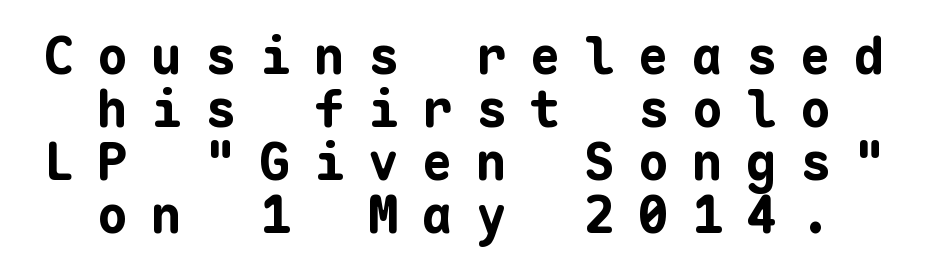
The image shows 51 px bold sans-serif type, upright, monospaced; set centered, tight line spacing (1.04x), unusually wide letter spacing (+0.46 em), not underlined; low stroke contrast and a medium x-height.
